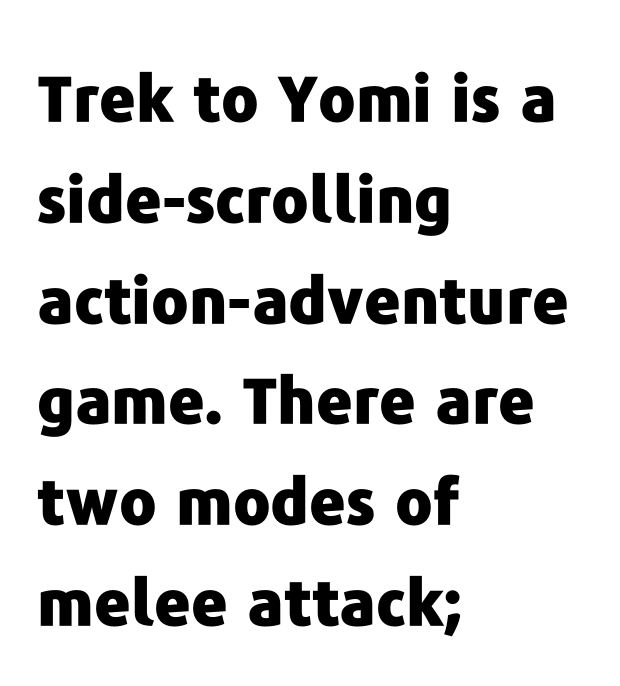
This block has exactly the height ordinary leading produces. Unmarked baselines from the first word to the last. Where is the straight margin? On the left. Ordinary non-slanted type is in use.
